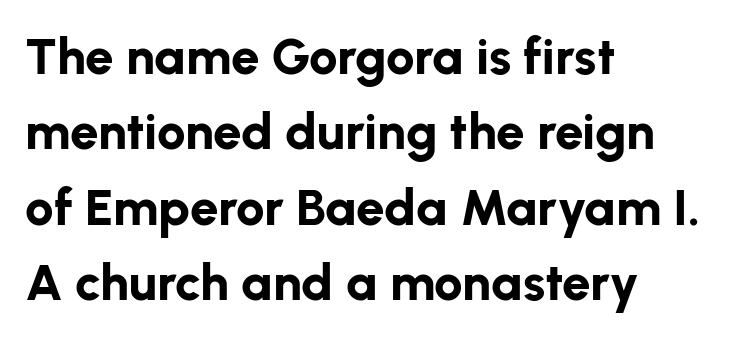
{"serif": "no", "italic": "no", "bold": "yes", "weight": "bold", "width": "normal", "stroke_contrast": "low", "x_height": "medium", "monospaced": "no", "underline": "no", "align": "left", "line_spacing": "normal", "line_spacing_ratio": 1.48, "letter_spacing": "normal", "letter_spacing_em": 0.0, "glyph_px": 51}
